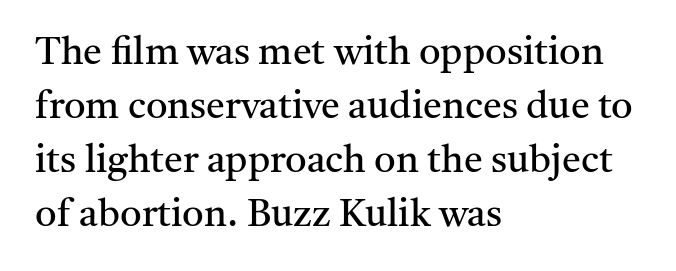
The image shows 38 px regular-weight serif type, upright; set left-aligned, normal line spacing (1.42x), normal letter spacing, not underlined; medium stroke contrast and a medium x-height.
